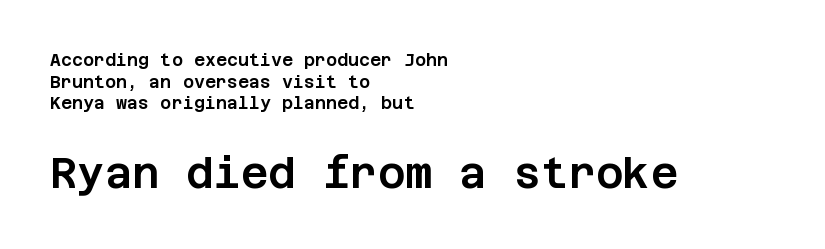
Q: Is the text italic (slanted)? A: No, it is upright.
Q: Is the typeface a serif or a sans-serif typeface? A: Sans-serif.
Q: Is the text underlined? A: No.
Q: How is the paragraph aligned? A: Left-aligned.
Q: Is the spacing between letters normal or unusually wide? A: Normal.
Q: Is the spacing between lines tight, normal or loose? A: Normal.
Q: Which block of text is set in a larger size, the first (top) or the second (bottom)? A: The second (bottom) one.
Q: Width (condensed, normal, or wide)? A: Normal.
Q: Stroke contrast? A: Low.
Q: x-height? A: Large.
